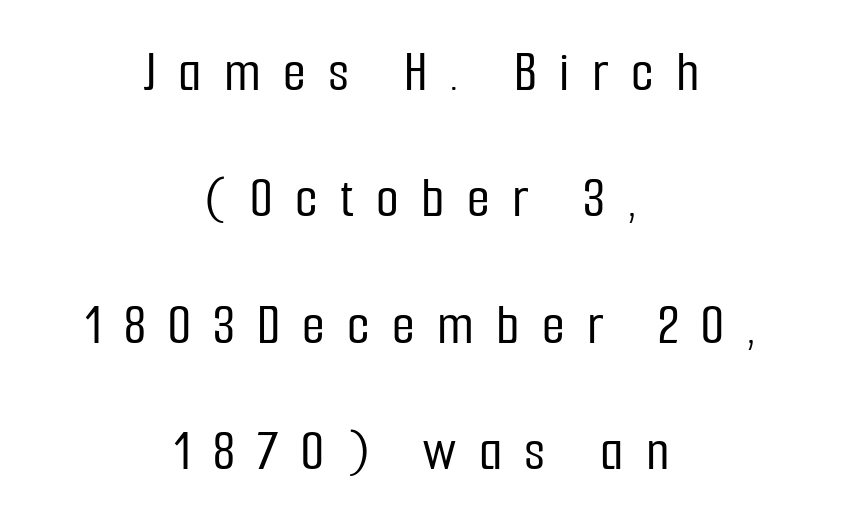
The passage shown is typed in a proportional face where columns would drift. Tracking here is generous; glyphs stand well apart from one another. Which margin do the lines hug? Neither — every line sits in the middle. The glyphs are unaccompanied by any horizontal stroke below them. How would I describe the line gaps? Wide and relaxed.
